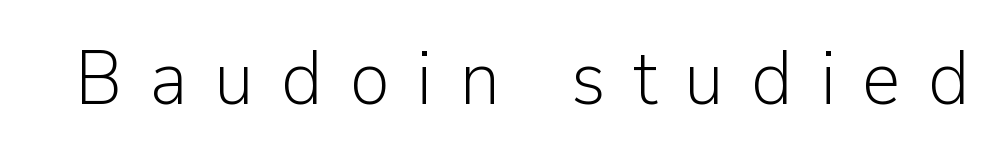
The image shows 77 px light sans-serif type, upright; set unusually wide letter spacing (+0.34 em), not underlined; low stroke contrast and a medium x-height.
